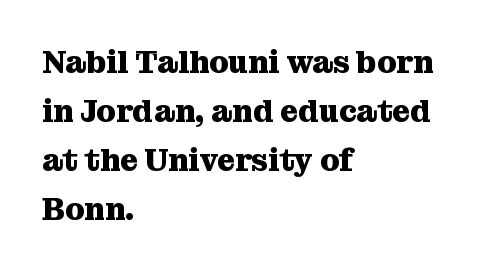
The image shows 31 px heavy serif type, upright; set left-aligned, normal line spacing (1.58x), normal letter spacing, not underlined; medium stroke contrast and a medium x-height.
